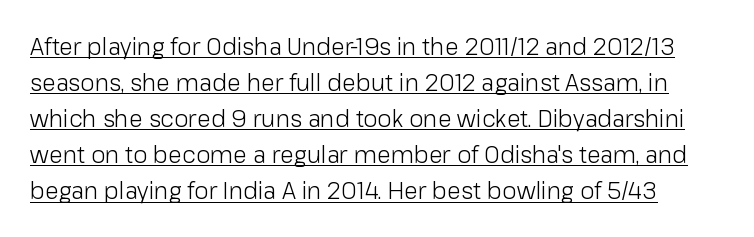
{"italic": "no", "bold": "no", "underline": "yes", "line_spacing": "normal", "line_spacing_ratio": 1.57, "letter_spacing": "normal", "letter_spacing_em": 0.0, "glyph_px": 23}
